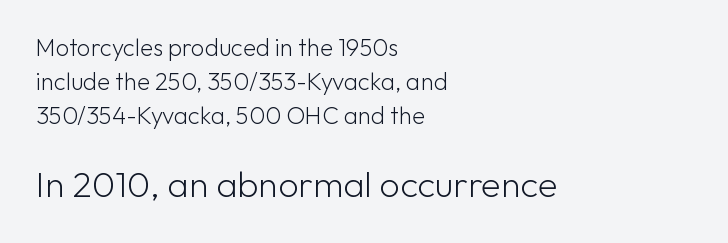
The image shows 36 px light sans-serif type, upright; set left-aligned, normal line spacing (1.42x), normal letter spacing, not underlined; the second (bottom) block is 1.5x larger; low stroke contrast and a medium x-height.
